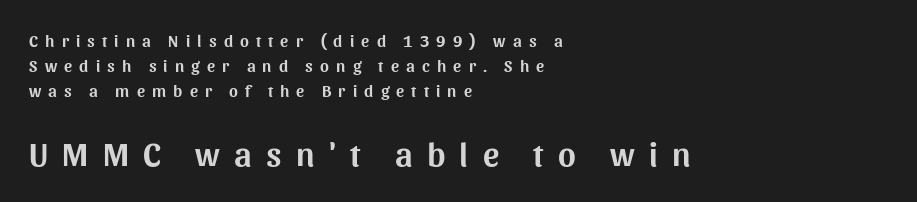
Letter spacing: wide. The space beneath each line is pristine and unruled. The paragraph has a hard left edge and a soft right edge. The rendering shows plain stroke endings on the letterforms — a sans-serif design. If you measured baseline to baseline, you'd find a middling distance.
